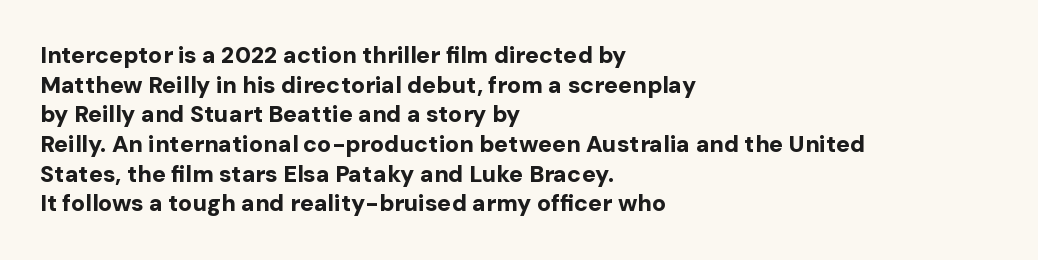
Q: Is the text bold? A: Yes.
Q: Is the text italic (slanted)? A: No, it is upright.
Q: Is the text underlined? A: No.
Q: How is the paragraph aligned? A: Left-aligned.
Q: Is the spacing between letters normal or unusually wide? A: Normal.
Q: Is the spacing between lines tight, normal or loose? A: Normal.
